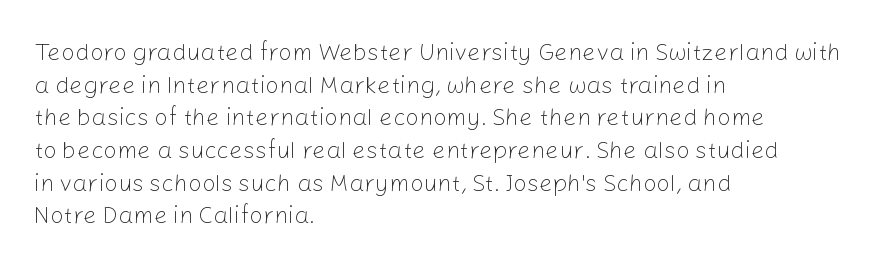
The image shows 24 px text type, upright; set left-aligned, normal line spacing (1.36x), normal letter spacing, not underlined.
